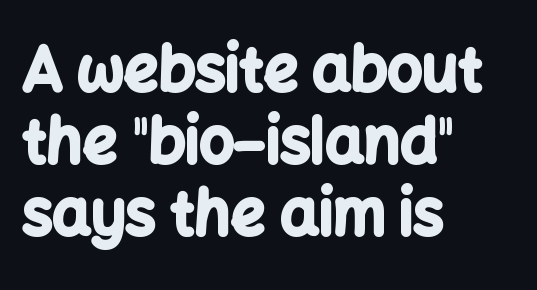
{"serif": "no", "italic": "no", "bold": "yes", "weight": "bold", "width": "normal", "stroke_contrast": "low", "x_height": "medium", "monospaced": "no", "underline": "no", "align": "left", "line_spacing_ratio": 1.18, "letter_spacing": "normal", "letter_spacing_em": 0.0, "glyph_px": 61}
